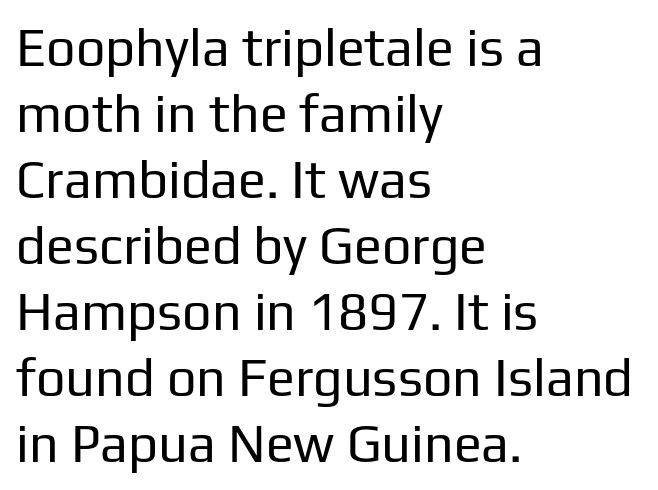
Q: Is the text bold? A: No.
Q: Is the text italic (slanted)? A: No, it is upright.
Q: Is the typeface a serif or a sans-serif typeface? A: Sans-serif.
Q: Is the text underlined? A: No.
Q: How is the paragraph aligned? A: Left-aligned.
Q: Is the spacing between letters normal or unusually wide? A: Normal.
Q: Is the spacing between lines tight, normal or loose? A: Normal.
Q: Width (condensed, normal, or wide)? A: Normal.
Q: Stroke contrast? A: Low.
Q: x-height? A: Medium.
Q: Monospaced? A: No.
